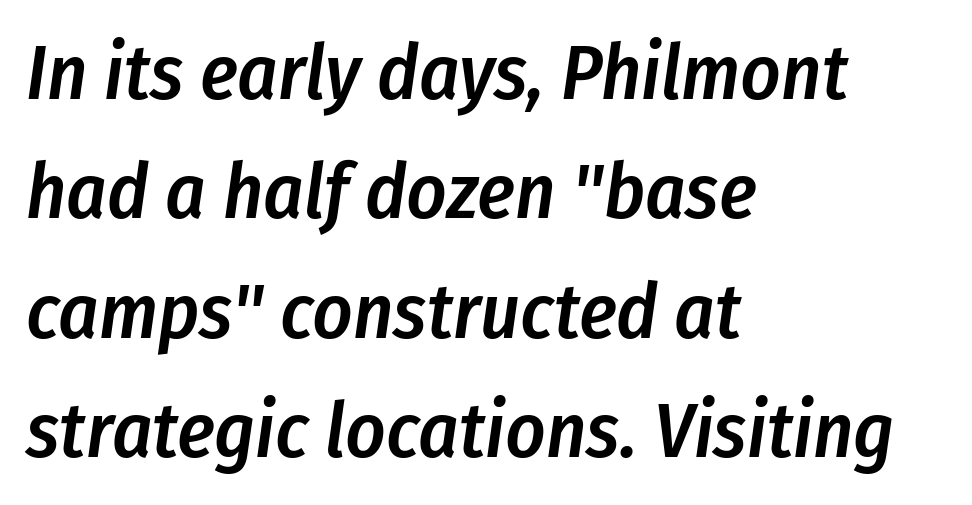
The letters are slanted; this is an italic face. The strokes are fattened partway — semibold, not bold. The letters advance in unequal steps, a hallmark of proportional type. Any mark beneath the type? The region is blank. Caption: multi-line text, flush left, ragged right.
